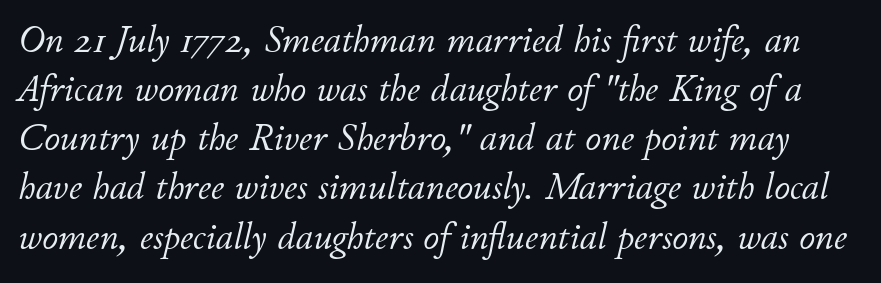
{"italic": "yes", "lean": "right", "slant_degrees": 11, "bold": "no", "weight": "light", "width": "normal", "stroke_contrast": "low", "x_height": "small", "monospaced": "no", "underline": "no", "line_spacing": "normal", "line_spacing_ratio": 1.26, "letter_spacing": "normal", "letter_spacing_em": 0.0, "glyph_px": 39}
